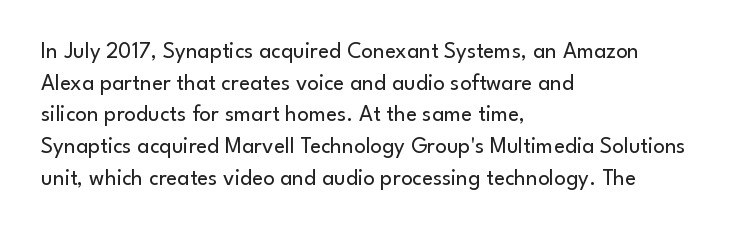
The image shows 23 px text type, upright; set left-aligned, normal line spacing (1.38x), normal letter spacing, not underlined.
